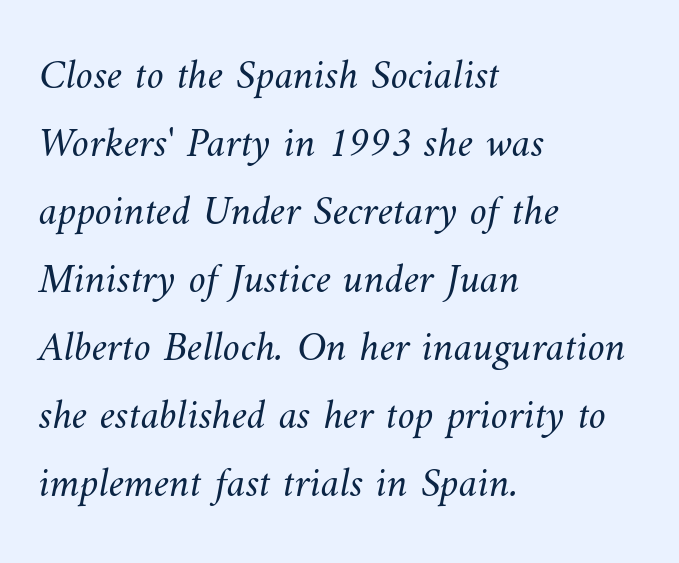
The image shows 43 px light type; set left-aligned, normal line spacing (1.58x), normal letter spacing, not underlined; medium stroke contrast and a small x-height.
